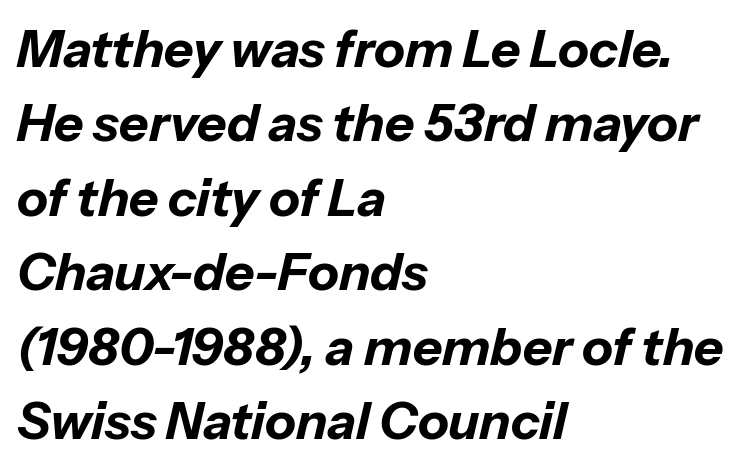
{"italic": "yes", "lean": "right", "slant_degrees": 13, "bold": "yes", "weight": "bold", "width": "normal", "stroke_contrast": "low", "x_height": "medium", "monospaced": "no", "underline": "no", "align": "left", "line_spacing": "normal", "line_spacing_ratio": 1.46, "letter_spacing": "normal", "letter_spacing_em": 0.0, "glyph_px": 51}
